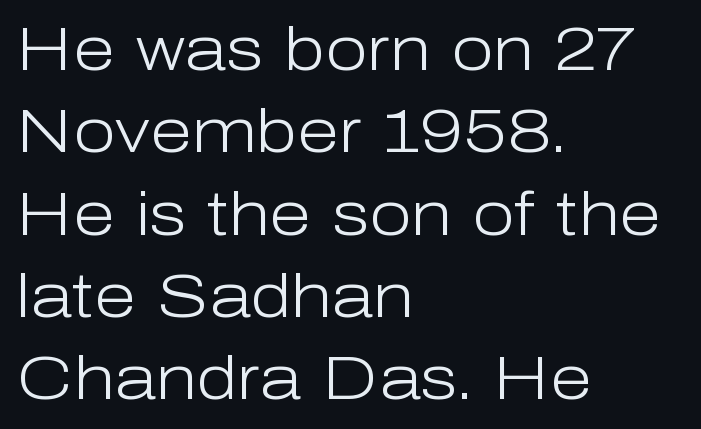
Q: Is the text bold? A: No.
Q: Is the text italic (slanted)? A: No, it is upright.
Q: Is the typeface a serif or a sans-serif typeface? A: Sans-serif.
Q: Is the text underlined? A: No.
Q: How is the paragraph aligned? A: Left-aligned.
Q: Is the spacing between letters normal or unusually wide? A: Normal.
Q: Is the spacing between lines tight, normal or loose? A: Normal.
Q: Width (condensed, normal, or wide)? A: Normal.
Q: Stroke contrast? A: Low.
Q: x-height? A: Medium.
Q: Monospaced? A: No.
